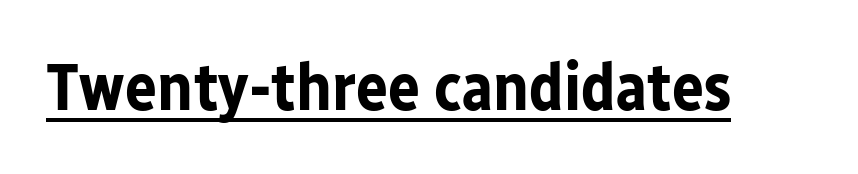
Q: Is the text bold? A: Yes.
Q: Is the text italic (slanted)? A: No, it is upright.
Q: Is the typeface a serif or a sans-serif typeface? A: Sans-serif.
Q: Is the text underlined? A: Yes.
Q: Is the spacing between letters normal or unusually wide? A: Normal.
Q: Width (condensed, normal, or wide)? A: Normal.
Q: Stroke contrast? A: Low.
Q: x-height? A: Medium.
Q: Monospaced? A: No.
